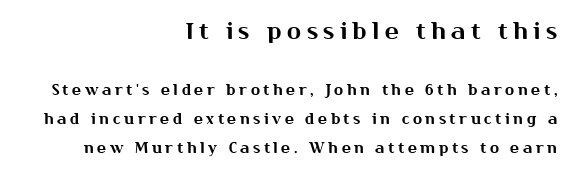
{"italic": "no", "underline": "no", "align": "right", "line_spacing": "loose", "line_spacing_ratio": 1.93, "letter_spacing": "wide", "letter_spacing_em": 0.24, "larger_block": "first", "size_ratio": 1.53, "glyph_px": 23}
